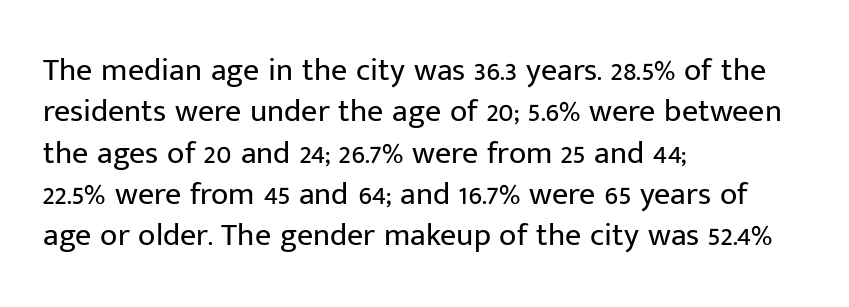
The image shows 32 px regular-weight sans-serif type, upright; set left-aligned, normal line spacing (1.29x), normal letter spacing, not underlined; low stroke contrast and a medium x-height.
